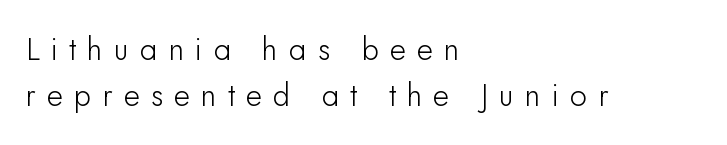
{"serif": "no", "italic": "no", "width": "normal", "stroke_contrast": "low", "x_height": "small", "monospaced": "no", "underline": "no", "align": "left", "line_spacing": "normal", "line_spacing_ratio": 1.49, "letter_spacing": "wide", "letter_spacing_em": 0.36, "glyph_px": 31}
